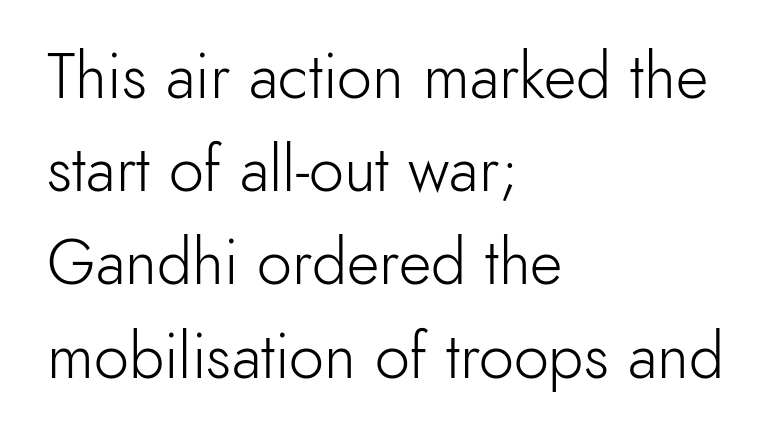
{"serif": "no", "italic": "no", "bold": "no", "weight": "light", "width": "normal", "x_height": "small", "monospaced": "no", "underline": "no", "align": "left", "line_spacing": "normal", "line_spacing_ratio": 1.48, "letter_spacing": "normal", "letter_spacing_em": 0.0, "glyph_px": 63}
